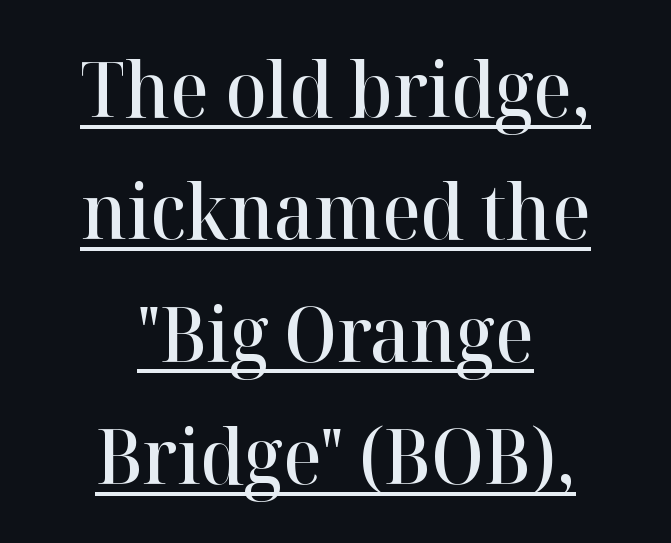
{"serif": "yes", "italic": "no", "bold": "semi", "weight": "semibold", "width": "normal", "stroke_contrast": "high", "x_height": "medium", "monospaced": "no", "underline": "yes", "align": "center", "line_spacing": "normal", "line_spacing_ratio": 1.61, "letter_spacing": "normal", "letter_spacing_em": 0.0, "glyph_px": 76}
